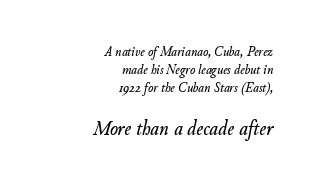
The image shows 21 px text type, italic (leaning right); set right-aligned, normal line spacing (1.28x), normal letter spacing, not underlined; the second (bottom) block is 1.5x larger.
